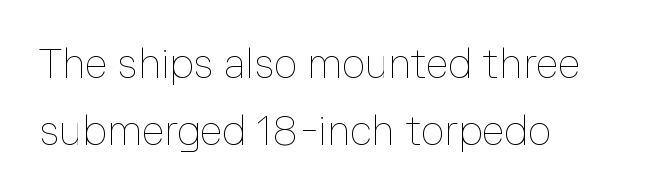
{"italic": "no", "bold": "no", "weight": "thin", "width": "normal", "stroke_contrast": "low", "x_height": "medium", "monospaced": "no", "underline": "no", "align": "left", "line_spacing": "normal", "line_spacing_ratio": 1.63, "letter_spacing": "normal", "letter_spacing_em": 0.0, "glyph_px": 41}
